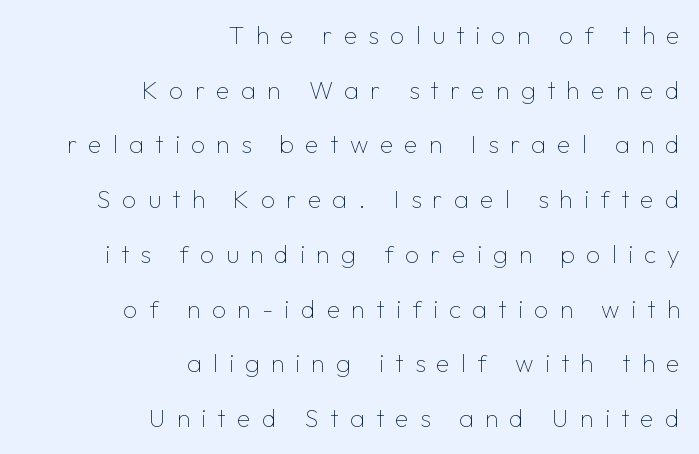
{"italic": "no", "bold": "no", "underline": "no", "align": "right", "line_spacing": "loose", "line_spacing_ratio": 2.19, "letter_spacing": "wide", "letter_spacing_em": 0.45, "glyph_px": 25}
